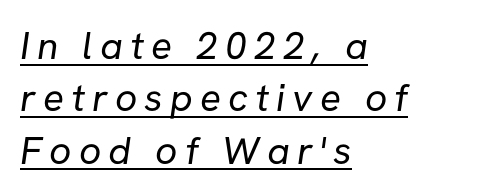
{"serif": "no", "bold": "no", "weight": "regular", "width": "normal", "stroke_contrast": "low", "x_height": "medium", "monospaced": "no", "underline": "yes", "align": "left", "line_spacing": "normal", "line_spacing_ratio": 1.34, "glyph_px": 39}
